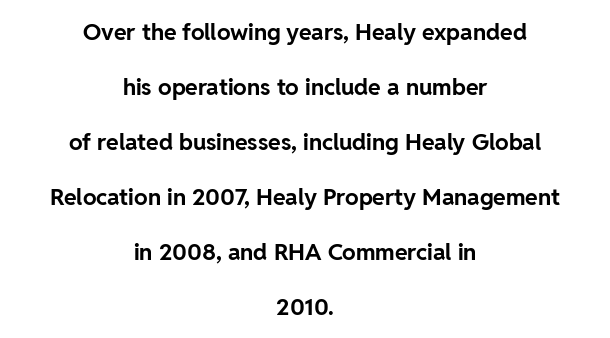
{"italic": "no", "bold": "yes", "underline": "no", "align": "center", "line_spacing": "loose", "line_spacing_ratio": 2.39, "letter_spacing": "normal", "letter_spacing_em": 0.0, "glyph_px": 23}
